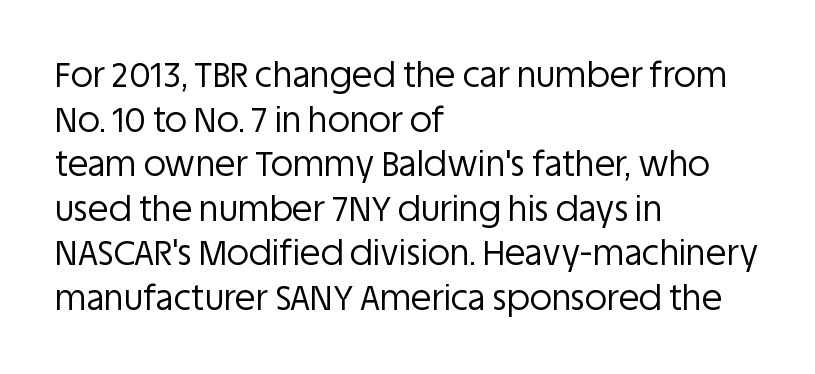
Q: Is the text bold? A: No.
Q: Is the text italic (slanted)? A: No, it is upright.
Q: Is the typeface a serif or a sans-serif typeface? A: Sans-serif.
Q: Is the text underlined? A: No.
Q: How is the paragraph aligned? A: Left-aligned.
Q: Is the spacing between letters normal or unusually wide? A: Normal.
Q: Is the spacing between lines tight, normal or loose? A: Normal.
Q: Width (condensed, normal, or wide)? A: Normal.
Q: Stroke contrast? A: Low.
Q: x-height? A: Large.
Q: Monospaced? A: No.
